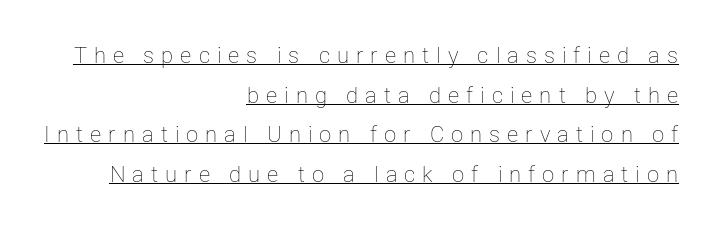
The image shows 22 px text type, upright; set right-aligned, line spacing 1.8x, unusually wide letter spacing (+0.32 em), underlined.
